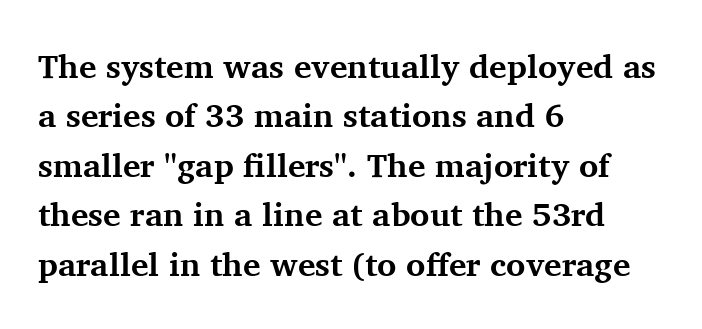
Q: Is the text bold? A: Yes.
Q: Is the text italic (slanted)? A: No, it is upright.
Q: Is the typeface a serif or a sans-serif typeface? A: Serif.
Q: Is the text underlined? A: No.
Q: How is the paragraph aligned? A: Left-aligned.
Q: Is the spacing between letters normal or unusually wide? A: Normal.
Q: Is the spacing between lines tight, normal or loose? A: Normal.
Q: Width (condensed, normal, or wide)? A: Normal.
Q: Stroke contrast? A: Medium.
Q: x-height? A: Medium.
Q: Monospaced? A: No.
